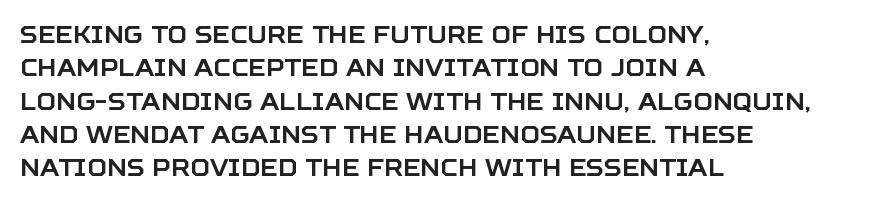
Style check: upright. Bare-footed words on every line. The passage shown has conventional tracking throughout. If you measured baseline to baseline, you'd find a middling distance. A student would call this left alignment; a typographer would say flush left, rag right.
